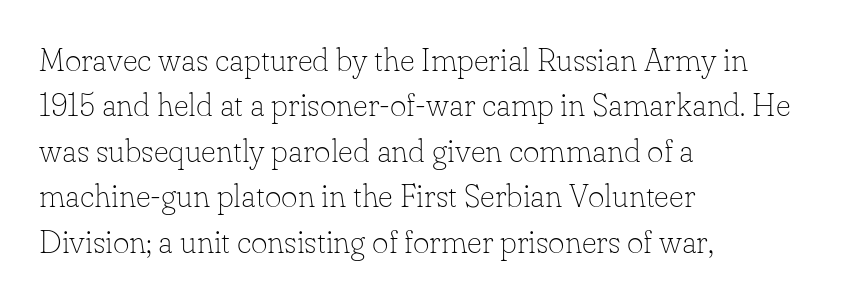
The image shows 32 px thin serif type, upright; set left-aligned, normal line spacing (1.42x), normal letter spacing, not underlined; low stroke contrast and a small x-height.
